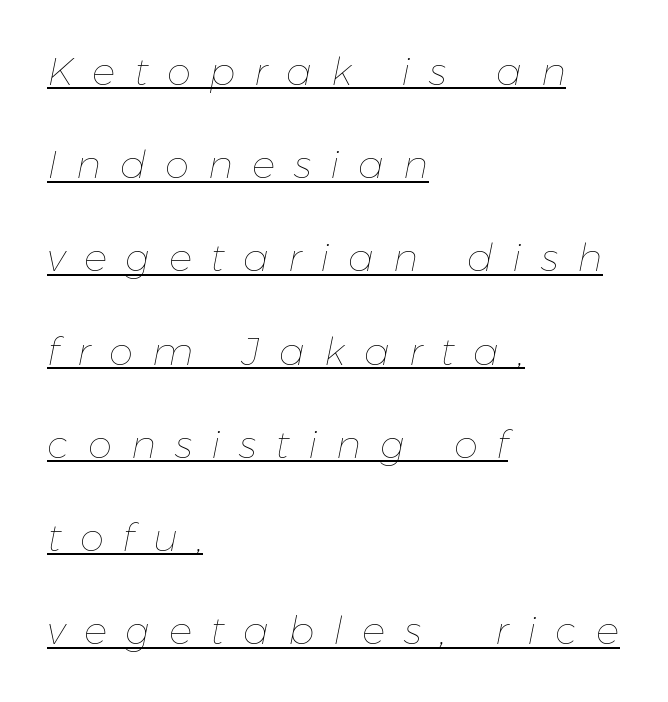
{"italic": "yes", "lean": "right", "slant_degrees": 11, "bold": "no", "weight": "thin", "width": "normal", "stroke_contrast": "low", "x_height": "medium", "monospaced": "no", "underline": "yes", "align": "left", "line_spacing": "loose", "line_spacing_ratio": 2.39, "letter_spacing": "wide", "letter_spacing_em": 0.48, "glyph_px": 39}
